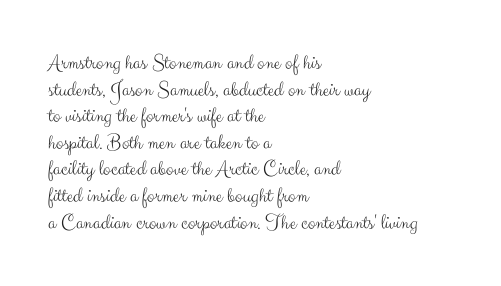
{"bold": "no", "underline": "no", "align": "left", "line_spacing_ratio": 1.21, "letter_spacing": "normal", "letter_spacing_em": 0.0, "glyph_px": 22}
